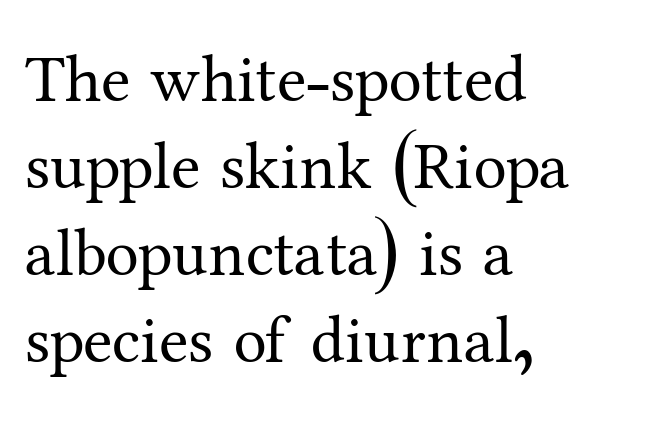
The image shows 67 px regular-weight serif type, upright; set left-aligned, normal line spacing (1.3x), normal letter spacing, not underlined; medium stroke contrast and a medium x-height.
